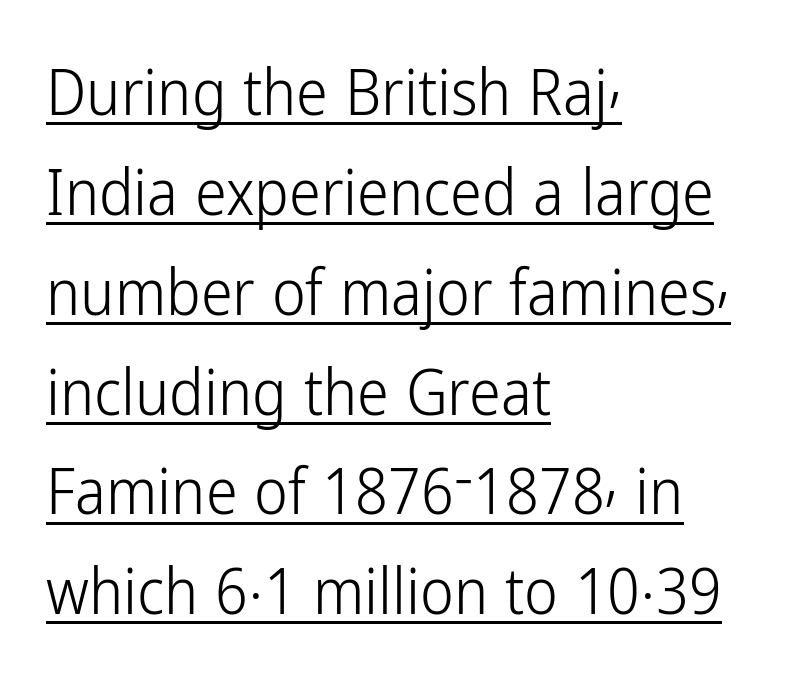
The image shows 64 px light, condensed sans-serif type, upright; set left-aligned, normal line spacing (1.56x), normal letter spacing, underlined; low stroke contrast and a medium x-height.
